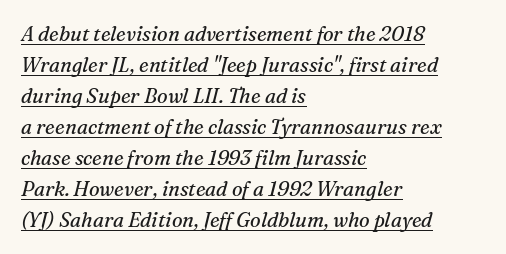
The image shows 20 px text type, italic (leaning right); set left-aligned, normal line spacing (1.55x), normal letter spacing, underlined.
